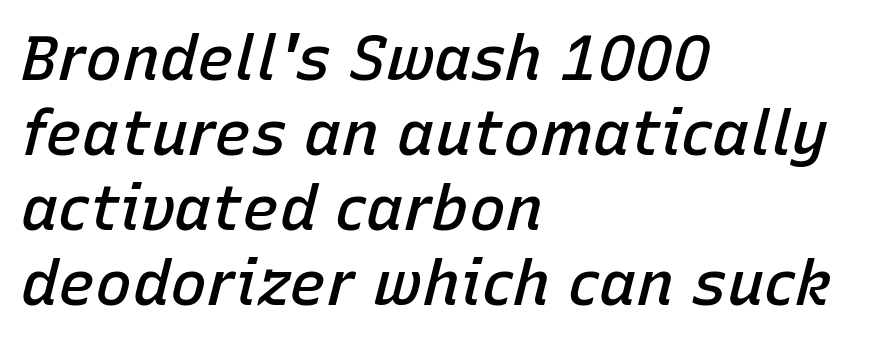
Notice how the stems are inclined rather than vertical — that's the hallmark of italics. Slightly chunky letters — semibold, I'd say, not full bold. There is no visible air inserted between adjacent glyphs. Has an underline been added? It has not.
